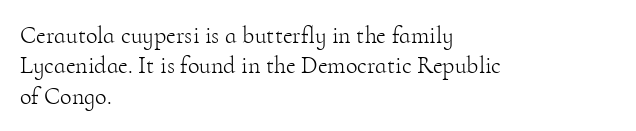
The image shows 24 px text type, upright; set left-aligned, normal line spacing (1.27x), normal letter spacing, not underlined.
